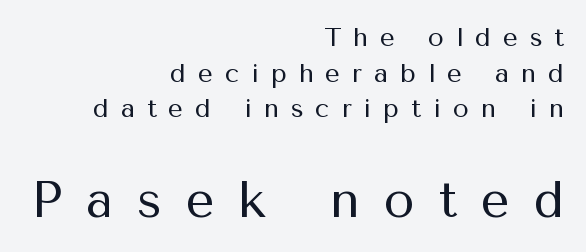
Q: Is the text bold? A: No.
Q: Is the text italic (slanted)? A: No, it is upright.
Q: Is the typeface a serif or a sans-serif typeface? A: Sans-serif.
Q: Is the text underlined? A: No.
Q: How is the paragraph aligned? A: Right-aligned.
Q: Is the spacing between letters normal or unusually wide? A: Unusually wide.
Q: Is the spacing between lines tight, normal or loose? A: Normal.
Q: Which block of text is set in a larger size, the first (top) or the second (bottom)? A: The second (bottom) one.
Q: Width (condensed, normal, or wide)? A: Normal.
Q: Stroke contrast? A: Medium.
Q: x-height? A: Medium.
Q: Monospaced? A: No.
